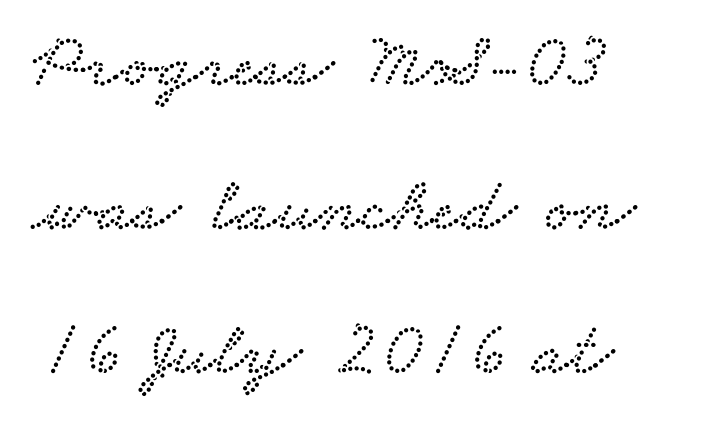
The image shows 77 px wide serif type; set left-aligned, line spacing 1.87x, normal letter spacing, not underlined; low stroke contrast and a small x-height.
